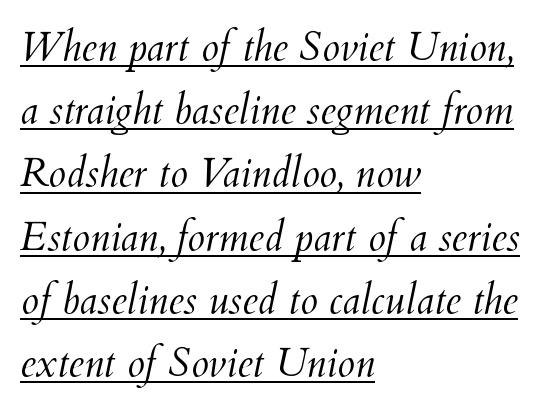
Each letter keeps its own natural width here, so spacing adapts to shape. Compared with undecorated copy, this sample adds a rule below the words. Honestly, the row spacing looks completely unremarkable. The font is comparable to plain body text, perhaps lighter.
